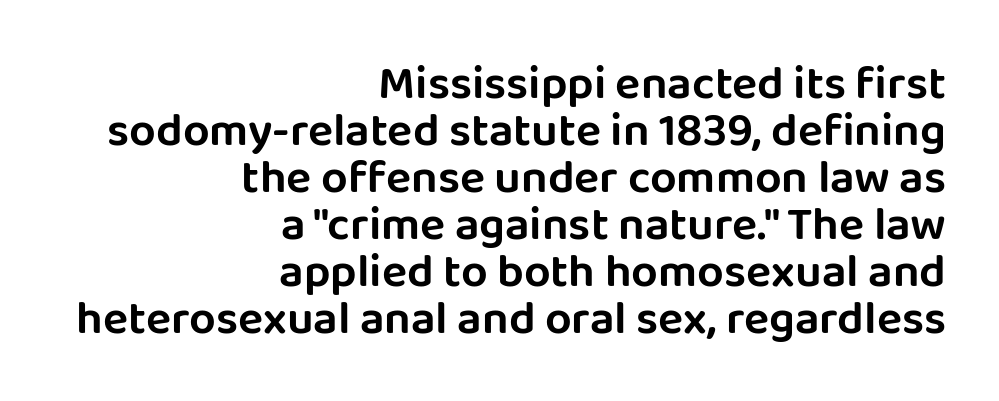
Q: Is the text italic (slanted)? A: No, it is upright.
Q: Is the typeface a serif or a sans-serif typeface? A: Sans-serif.
Q: Is the text underlined? A: No.
Q: How is the paragraph aligned? A: Right-aligned.
Q: Is the spacing between letters normal or unusually wide? A: Normal.
Q: Is the spacing between lines tight, normal or loose? A: Tight.
Q: Width (condensed, normal, or wide)? A: Normal.
Q: Stroke contrast? A: Low.
Q: x-height? A: Large.
Q: Monospaced? A: No.
